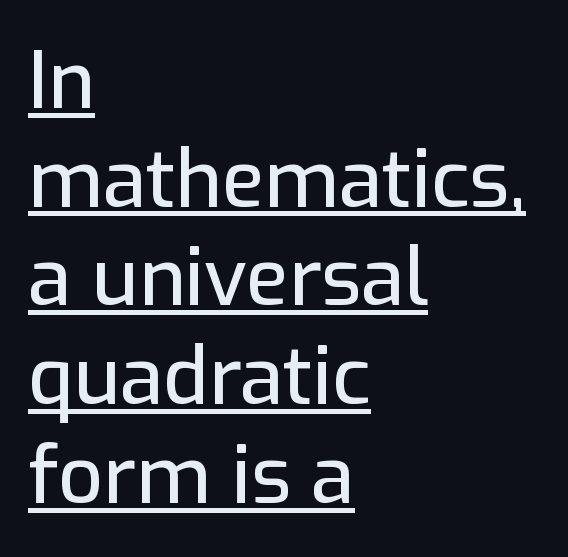
Tall strokes in this sample are plumb rather than angled. Teacher's note: observe the even left margin — that is flush-left alignment. What stands out about the letter spacing? Nothing — it is the standard amount. Vertically, the passage feels balanced, rows spaced as you'd expect. A typesetter would call this proportional, since set widths differ per character.
